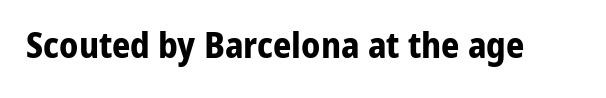
The image shows 36 px bold sans-serif type, upright; set normal letter spacing, not underlined; low stroke contrast and a medium x-height.
